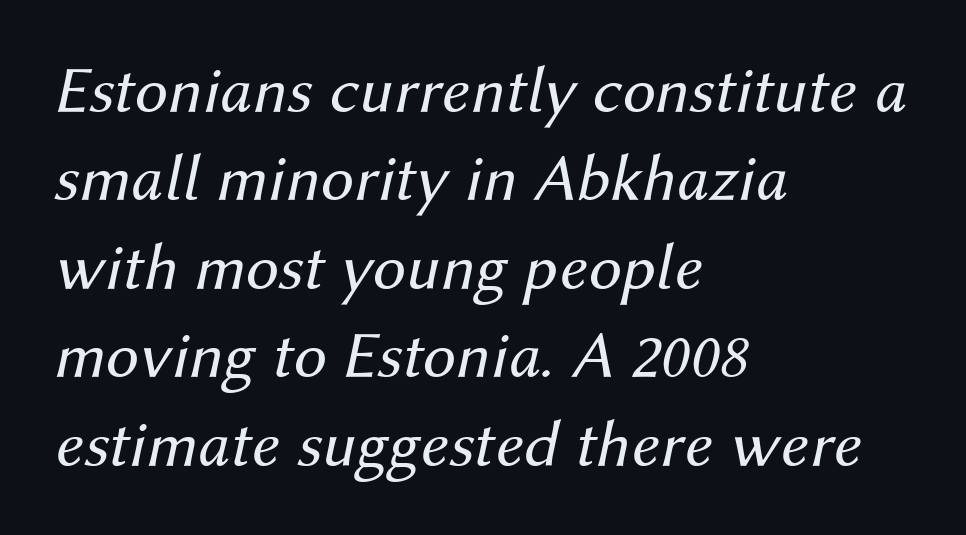
The glyphs look as if they've been sheared to an angle. Underline: absent. Heaviness? Minimal to ordinary, like unemphasized prose. Here the glyphs are tracked normally, forming tight word shapes. The ragged edge is on the right, which tells us the setting is flush left.
